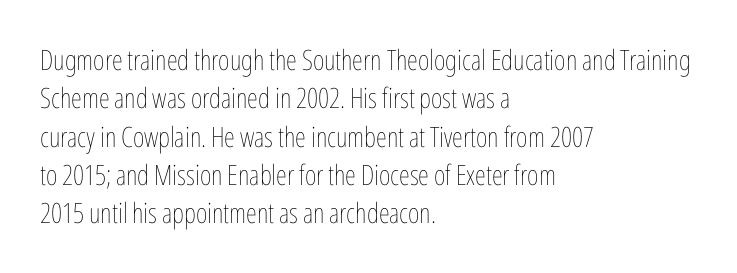
The image shows 28 px thin, condensed type, upright; set left-aligned, normal line spacing (1.37x), normal letter spacing, not underlined; low stroke contrast and a medium x-height.
